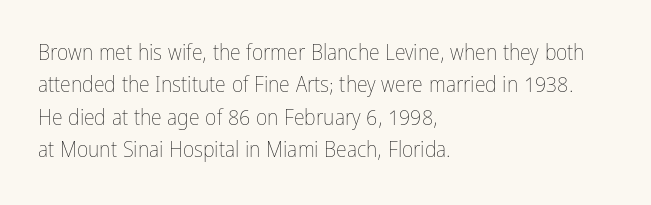
Q: Is the text bold? A: No.
Q: Is the text italic (slanted)? A: No, it is upright.
Q: Is the text underlined? A: No.
Q: How is the paragraph aligned? A: Left-aligned.
Q: Is the spacing between letters normal or unusually wide? A: Normal.
Q: Is the spacing between lines tight, normal or loose? A: Normal.
